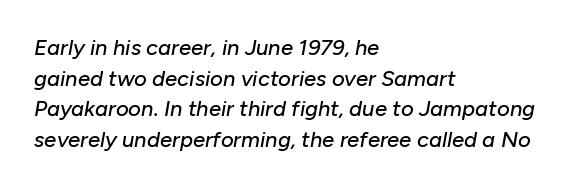
{"italic": "yes", "lean": "right", "slant_degrees": 10, "underline": "no", "align": "left", "line_spacing": "normal", "line_spacing_ratio": 1.39, "letter_spacing": "normal", "letter_spacing_em": 0.0, "glyph_px": 22}
